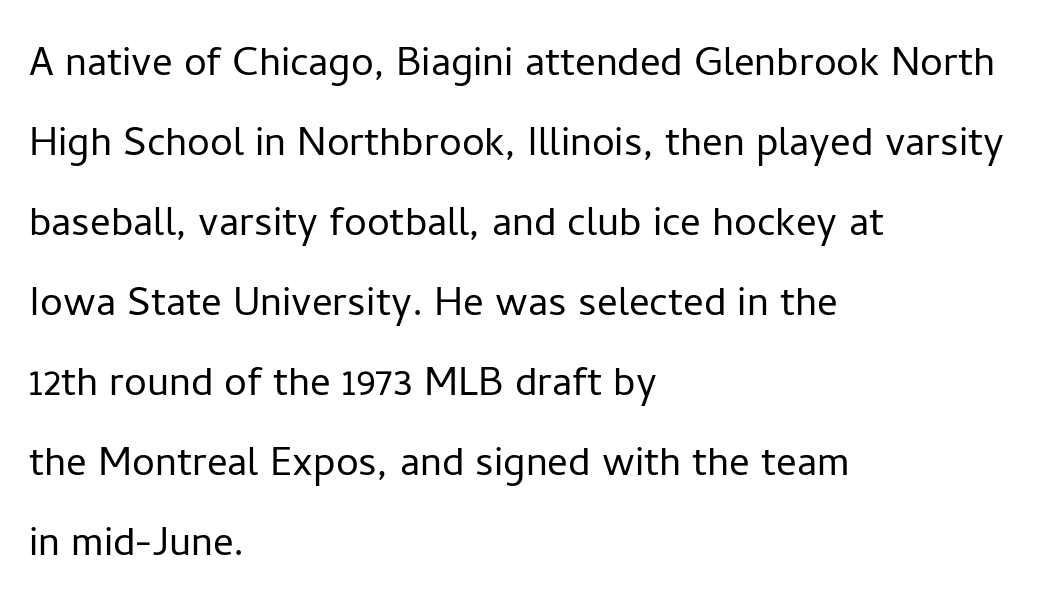
Q: Is the text bold? A: No.
Q: Is the text italic (slanted)? A: No, it is upright.
Q: Is the typeface a serif or a sans-serif typeface? A: Sans-serif.
Q: Is the text underlined? A: No.
Q: How is the paragraph aligned? A: Left-aligned.
Q: Is the spacing between letters normal or unusually wide? A: Normal.
Q: Is the spacing between lines tight, normal or loose? A: Normal.
Q: Width (condensed, normal, or wide)? A: Normal.
Q: Stroke contrast? A: Low.
Q: x-height? A: Medium.
Q: Monospaced? A: No.
